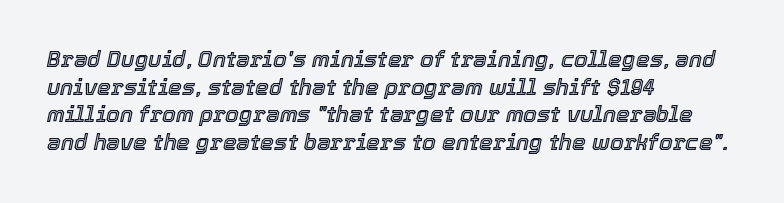
Q: Is the text italic (slanted)? A: Yes, it leans right by about 12 degrees.
Q: Is the text underlined? A: No.
Q: How is the paragraph aligned? A: Left-aligned.
Q: Is the spacing between letters normal or unusually wide? A: Normal.
Q: Is the spacing between lines tight, normal or loose? A: Normal.
